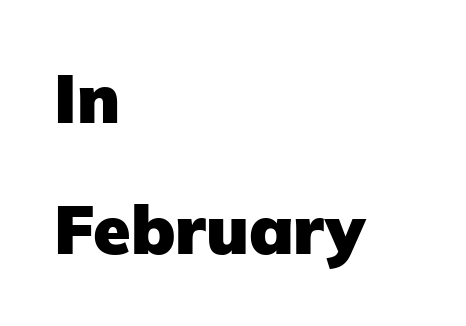
{"serif": "no", "italic": "no", "bold": "yes", "weight": "heavy", "width": "normal", "stroke_contrast": "low", "x_height": "medium", "monospaced": "no", "underline": "no", "align": "left", "line_spacing": "loose", "line_spacing_ratio": 1.93, "letter_spacing": "normal", "letter_spacing_em": 0.0, "glyph_px": 68}
